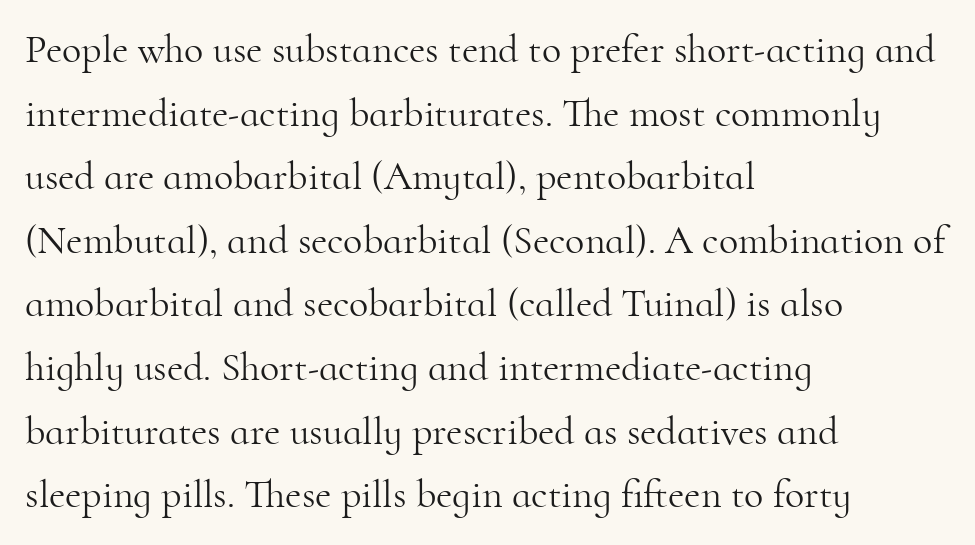
Line spacing here is normal. Rule under the text: the space is simply empty. Stem width sits at or under what a default text font uses. You can tell it's not italic because the verticals are truly vertical.
